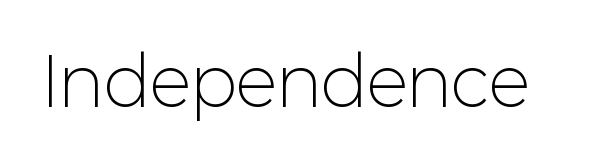
Q: Is the text bold? A: No.
Q: Is the text italic (slanted)? A: No, it is upright.
Q: Is the typeface a serif or a sans-serif typeface? A: Sans-serif.
Q: Is the text underlined? A: No.
Q: Is the spacing between letters normal or unusually wide? A: Normal.
Q: Width (condensed, normal, or wide)? A: Normal.
Q: Stroke contrast? A: Low.
Q: x-height? A: Medium.
Q: Monospaced? A: No.
